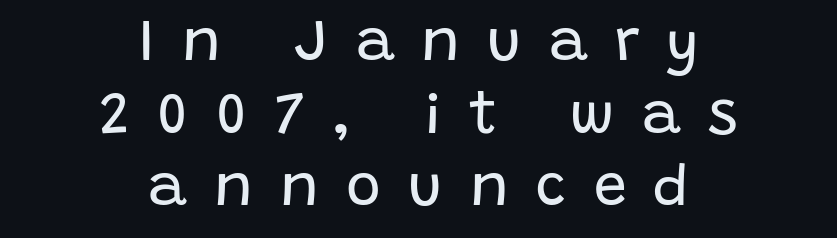
{"serif": "no", "italic": "no", "bold": "no", "weight": "regular", "width": "normal", "stroke_contrast": "low", "x_height": "large", "monospaced": "no", "underline": "no", "align": "center", "line_spacing_ratio": 1.23, "letter_spacing": "wide", "letter_spacing_em": 0.46, "glyph_px": 59}
